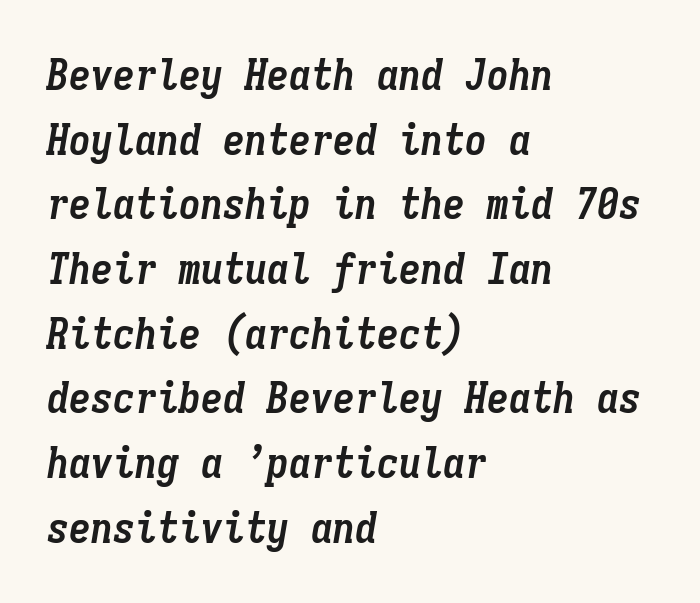
Line spacing here is normal. A classic flush-left, rag-right setting is used for this passage. The letters sit at their default tracking, neither squeezed nor spread. Each row of text sits above clean, open space.
